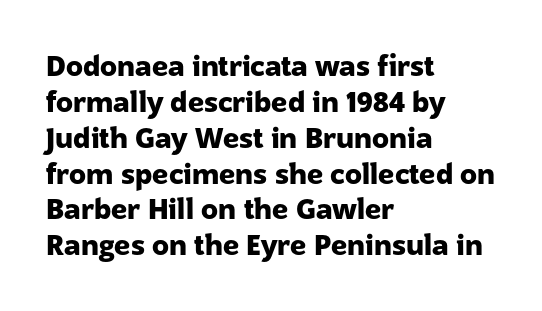
Q: Is the text bold? A: Yes.
Q: Is the text italic (slanted)? A: No, it is upright.
Q: Is the typeface a serif or a sans-serif typeface? A: Sans-serif.
Q: Is the text underlined? A: No.
Q: How is the paragraph aligned? A: Left-aligned.
Q: Is the spacing between letters normal or unusually wide? A: Normal.
Q: Is the spacing between lines tight, normal or loose? A: Normal.
Q: Width (condensed, normal, or wide)? A: Normal.
Q: Stroke contrast? A: Low.
Q: x-height? A: Medium.
Q: Monospaced? A: No.
